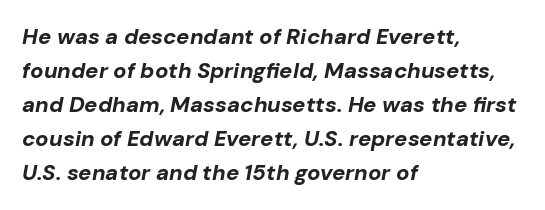
Q: Is the text bold? A: Yes.
Q: Is the text italic (slanted)? A: Yes, it leans right by about 10 degrees.
Q: Is the text underlined? A: No.
Q: How is the paragraph aligned? A: Left-aligned.
Q: Is the spacing between letters normal or unusually wide? A: Normal.
Q: Is the spacing between lines tight, normal or loose? A: Normal.
